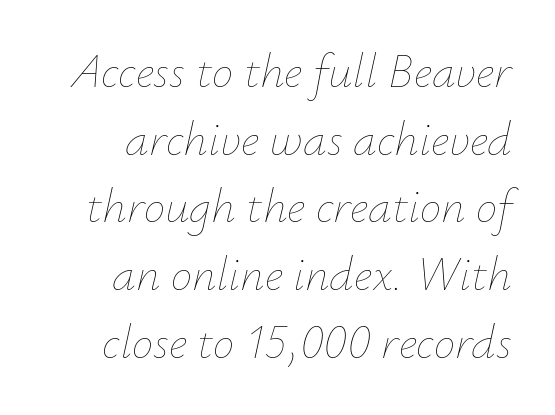
{"italic": "yes", "lean": "right", "slant_degrees": 12, "bold": "no", "weight": "thin", "width": "normal", "stroke_contrast": "low", "x_height": "small", "monospaced": "no", "underline": "no", "line_spacing": "normal", "line_spacing_ratio": 1.41, "letter_spacing": "normal", "letter_spacing_em": 0.0, "glyph_px": 48}
